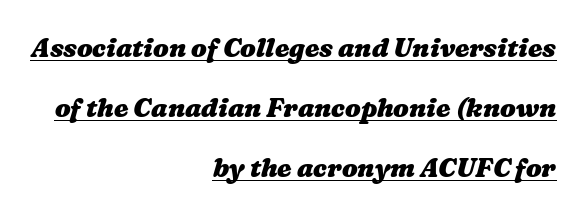
The image shows 26 px bold type; set right-aligned, loose line spacing (2.31x), normal letter spacing, underlined.
